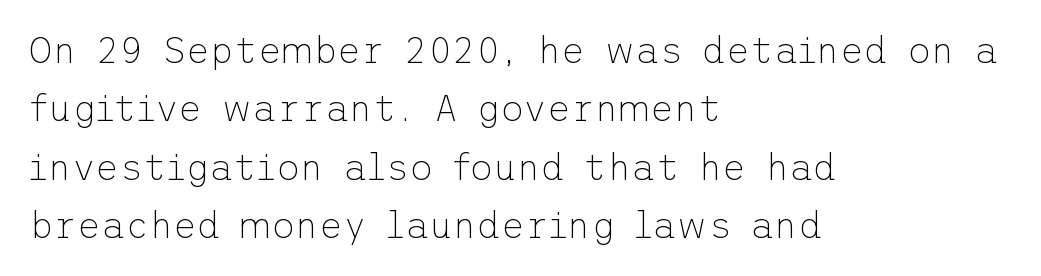
{"serif": "no", "italic": "no", "bold": "no", "weight": "thin", "width": "normal", "stroke_contrast": "low", "x_height": "medium", "underline": "no", "align": "left", "line_spacing": "normal", "line_spacing_ratio": 1.58, "letter_spacing": "normal", "letter_spacing_em": 0.0, "glyph_px": 37}
